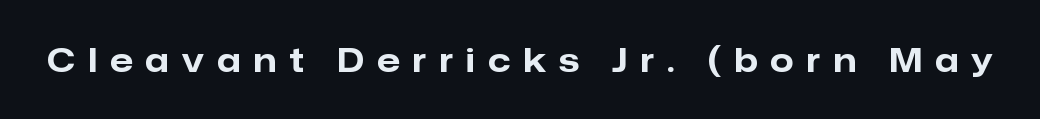
{"serif": "no", "italic": "no", "bold": "yes", "weight": "bold", "width": "normal", "stroke_contrast": "low", "x_height": "medium", "monospaced": "no", "underline": "no", "letter_spacing": "wide", "letter_spacing_em": 0.4, "glyph_px": 33}
